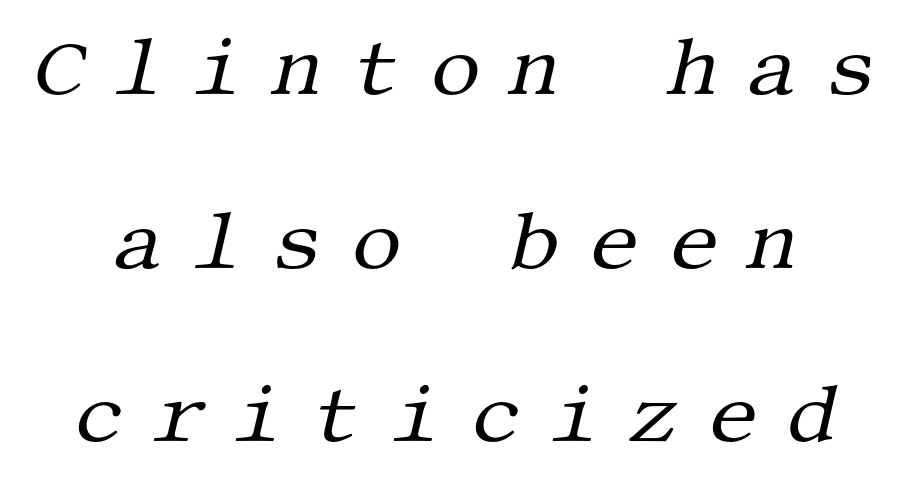
Q: Is the text bold? A: No.
Q: Is the text italic (slanted)? A: Yes, it leans right by about 13 degrees.
Q: Is the typeface a serif or a sans-serif typeface? A: Serif.
Q: Is the text underlined? A: No.
Q: Is the spacing between letters normal or unusually wide? A: Unusually wide.
Q: Is the spacing between lines tight, normal or loose? A: Loose.
Q: Width (condensed, normal, or wide)? A: Normal.
Q: Stroke contrast? A: Medium.
Q: x-height? A: Large.
